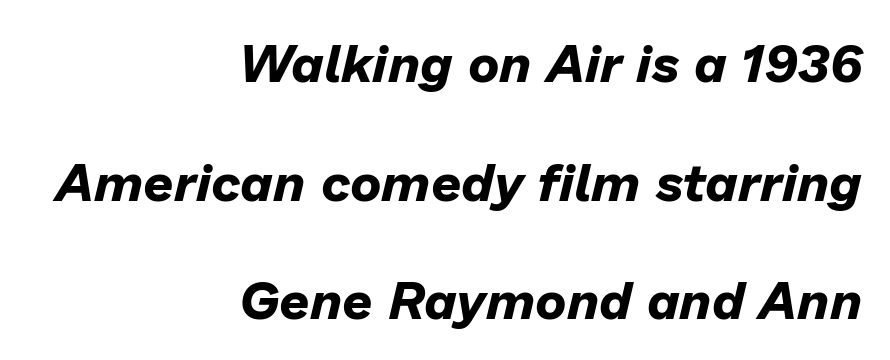
Summary of weight: heavy, a full bold. Is the letter spacing exaggerated? No — it looks like the ordinary default. Right-aligned paragraph, ragged on the left. When letters slant like this, we call the style italic. Proportional: the letters do not fall into vertical columns. The space beneath each line is pristine and unruled.
